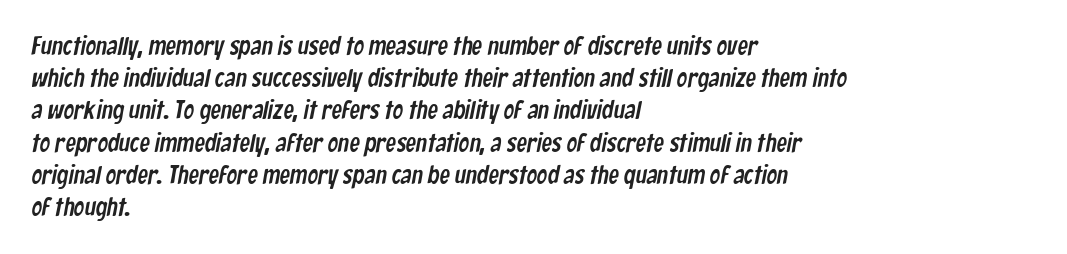
Q: Is the text underlined? A: No.
Q: How is the paragraph aligned? A: Left-aligned.
Q: Is the spacing between letters normal or unusually wide? A: Normal.
